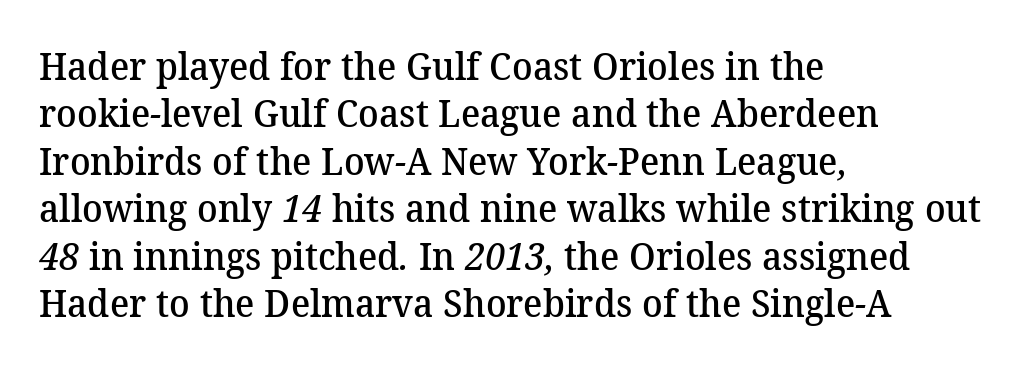
The lines in this sample share a left origin and differ only in where they stop. Stems and bowls a touch heavier than normal — semibold. Glyph-to-glyph distance matches everyday printed text. In terms of letterform style, serifs are clearly present.
